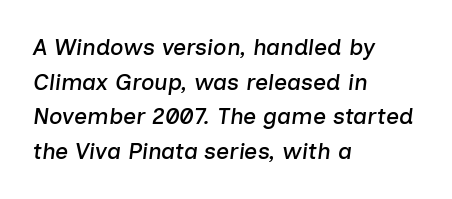
{"italic": "yes", "lean": "right", "slant_degrees": 7, "underline": "no", "align": "left", "line_spacing": "normal", "line_spacing_ratio": 1.51, "letter_spacing": "normal", "letter_spacing_em": 0.0, "glyph_px": 23}
